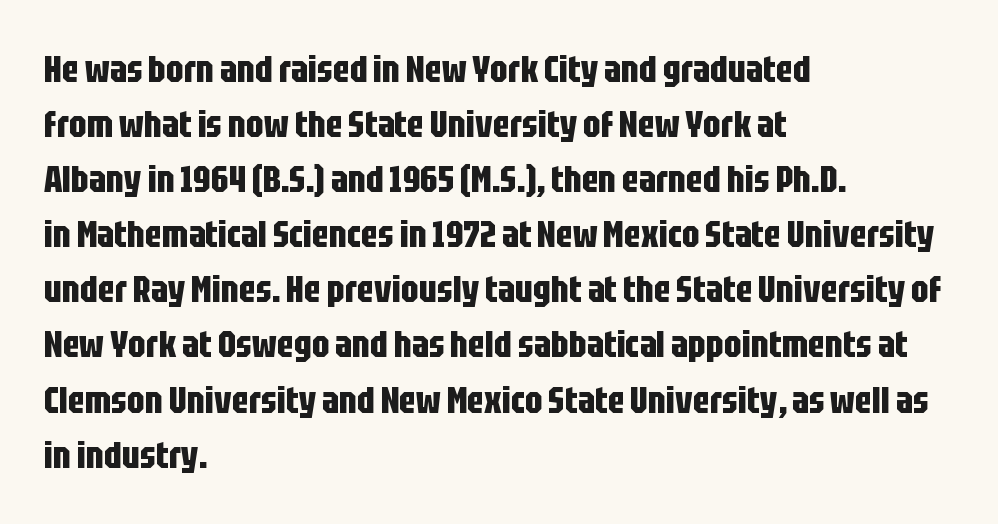
{"serif": "no", "italic": "no", "bold": "yes", "weight": "bold", "width": "condensed", "stroke_contrast": "low", "x_height": "large", "monospaced": "no", "underline": "no", "align": "left", "line_spacing": "normal", "line_spacing_ratio": 1.45, "letter_spacing": "normal", "letter_spacing_em": 0.0, "glyph_px": 38}
